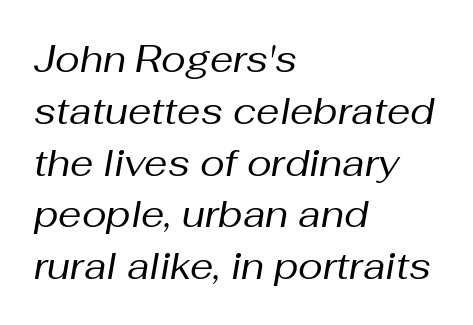
The image shows 37 px regular-weight type, italic (leaning right); set left-aligned, normal line spacing (1.4x), normal letter spacing, not underlined; medium stroke contrast and a medium x-height.
